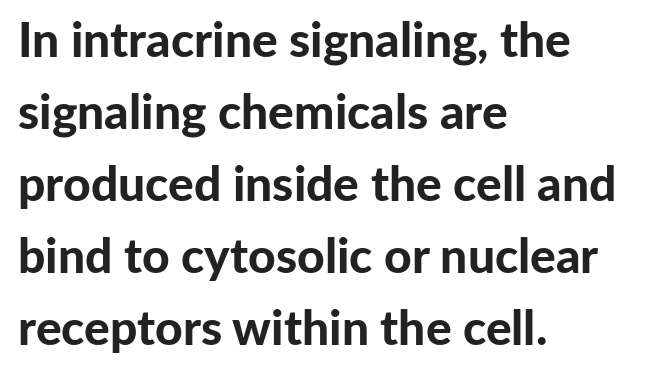
Q: Is the text bold? A: Yes.
Q: Is the text italic (slanted)? A: No, it is upright.
Q: Is the typeface a serif or a sans-serif typeface? A: Sans-serif.
Q: Is the text underlined? A: No.
Q: How is the paragraph aligned? A: Left-aligned.
Q: Is the spacing between letters normal or unusually wide? A: Normal.
Q: Is the spacing between lines tight, normal or loose? A: Normal.
Q: Width (condensed, normal, or wide)? A: Normal.
Q: Stroke contrast? A: Low.
Q: x-height? A: Medium.
Q: Monospaced? A: No.
